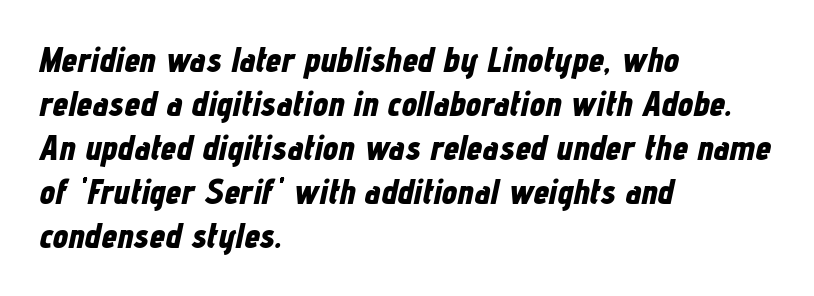
The strip under each line holds only bare page. These lines are rendered in a variable-pitch font. Regarding leading, the lines here are spaced in the standard way. All the whitespace from short lines collects on the right. The letters are bold, with thick, heavy strokes.
